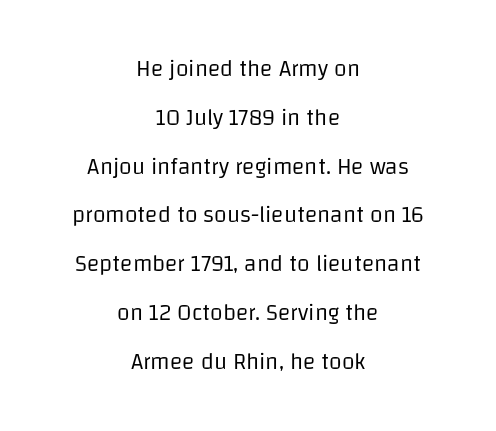
Q: Is the text bold? A: No.
Q: Is the text italic (slanted)? A: No, it is upright.
Q: Is the text underlined? A: No.
Q: How is the paragraph aligned? A: Centered.
Q: Is the spacing between letters normal or unusually wide? A: Normal.
Q: Is the spacing between lines tight, normal or loose? A: Loose.
